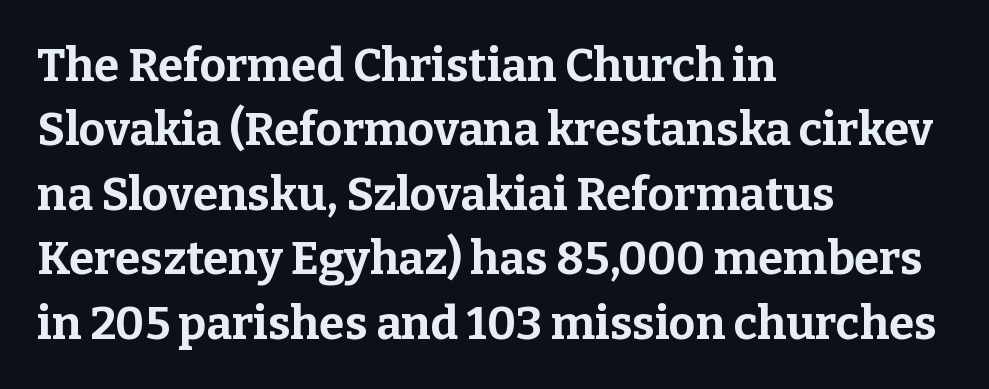
The image shows 46 px bold serif type, upright; set left-aligned, normal line spacing (1.4x), normal letter spacing, not underlined; low stroke contrast and a medium x-height.
